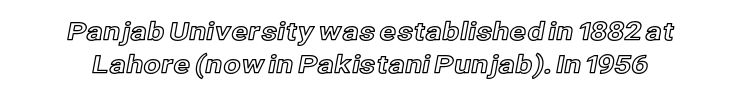
{"underline": "no", "line_spacing": "normal", "line_spacing_ratio": 1.34, "letter_spacing": "normal", "letter_spacing_em": 0.0, "glyph_px": 25}
